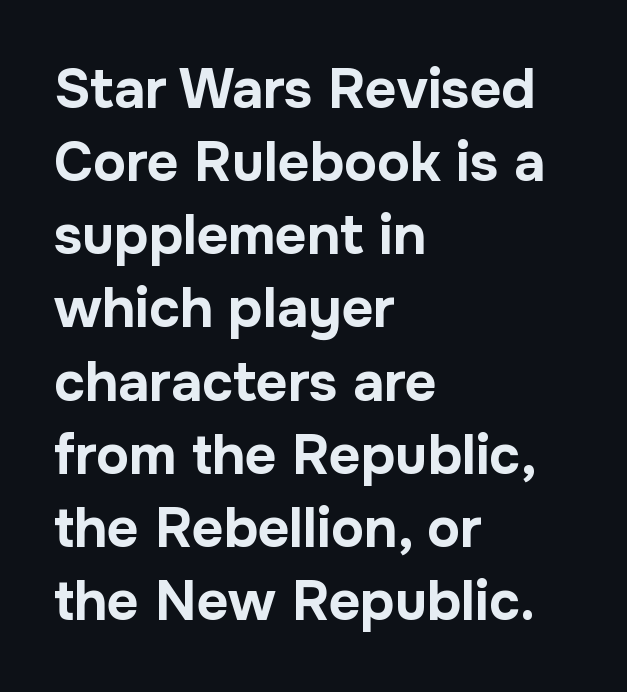
Q: Is the text bold? A: Yes.
Q: Is the text italic (slanted)? A: No, it is upright.
Q: Is the typeface a serif or a sans-serif typeface? A: Sans-serif.
Q: Is the text underlined? A: No.
Q: How is the paragraph aligned? A: Left-aligned.
Q: Is the spacing between letters normal or unusually wide? A: Normal.
Q: Is the spacing between lines tight, normal or loose? A: Normal.
Q: Width (condensed, normal, or wide)? A: Normal.
Q: Stroke contrast? A: Low.
Q: x-height? A: Medium.
Q: Monospaced? A: No.
